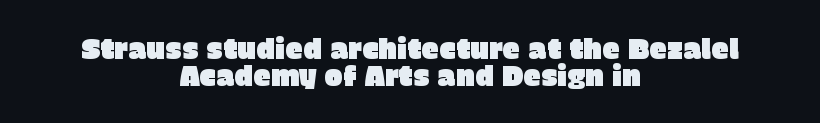
{"serif": "no", "italic": "no", "width": "normal", "stroke_contrast": "low", "x_height": "large", "monospaced": "no", "underline": "no", "align": "center", "line_spacing": "tight", "line_spacing_ratio": 0.97, "letter_spacing": "normal", "letter_spacing_em": 0.0, "glyph_px": 28}
